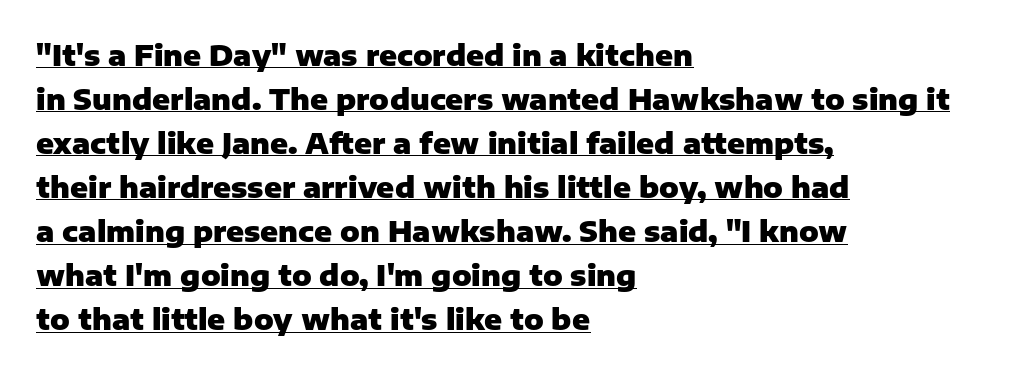
{"serif": "no", "italic": "no", "bold": "yes", "weight": "heavy", "width": "normal", "stroke_contrast": "low", "x_height": "medium", "monospaced": "no", "underline": "yes", "align": "left", "line_spacing": "normal", "line_spacing_ratio": 1.52, "letter_spacing": "normal", "letter_spacing_em": 0.0, "glyph_px": 29}
